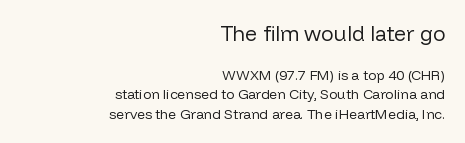
Q: Is the text bold? A: No.
Q: Is the text italic (slanted)? A: No, it is upright.
Q: Is the text underlined? A: No.
Q: How is the paragraph aligned? A: Right-aligned.
Q: Is the spacing between letters normal or unusually wide? A: Normal.
Q: Is the spacing between lines tight, normal or loose? A: Normal.
Q: Which block of text is set in a larger size, the first (top) or the second (bottom)? A: The first (top) one.
